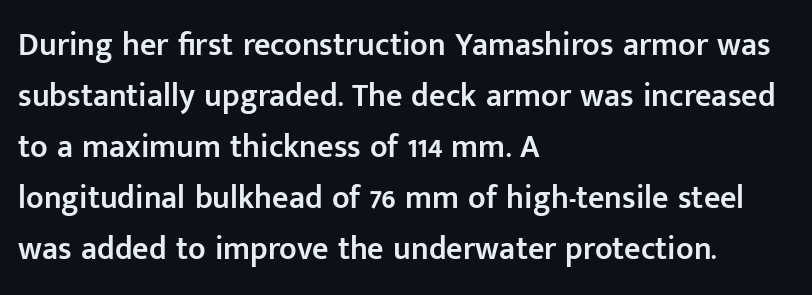
The type is set solid horizontally, with unmodified tracking. Layout note: lines flush left. I'd call this a sans setting — the letters go barefoot. These lines were composed using upright roman letters. Rows of type keep a routine distance in the vertical direction. Letters rest on an invisible, unmarked baseline.
